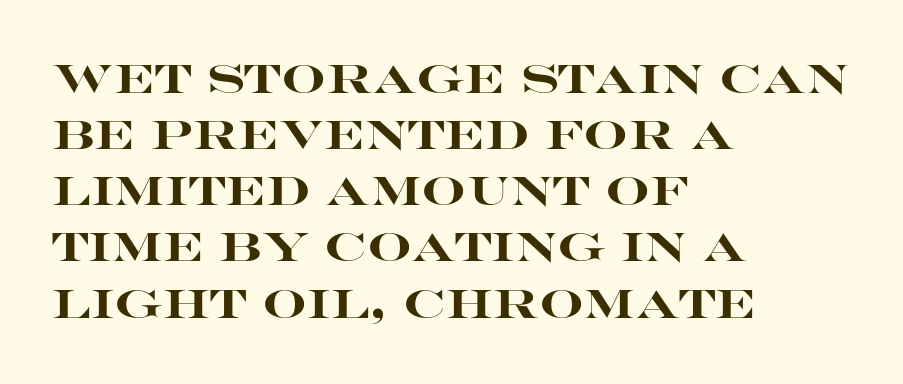
The image shows 39 px heavy, wide type, upright; set left-aligned, normal line spacing (1.44x), normal letter spacing, not underlined; high stroke contrast and a large x-height.
